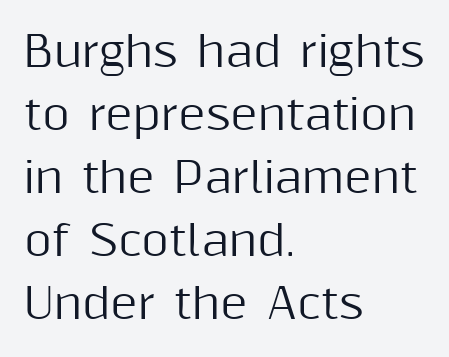
Q: Is the text italic (slanted)? A: No, it is upright.
Q: Is the typeface a serif or a sans-serif typeface? A: Sans-serif.
Q: Is the text underlined? A: No.
Q: How is the paragraph aligned? A: Left-aligned.
Q: Is the spacing between letters normal or unusually wide? A: Normal.
Q: Is the spacing between lines tight, normal or loose? A: Normal.
Q: Width (condensed, normal, or wide)? A: Normal.
Q: Stroke contrast? A: Medium.
Q: x-height? A: Medium.
Q: Monospaced? A: No.
